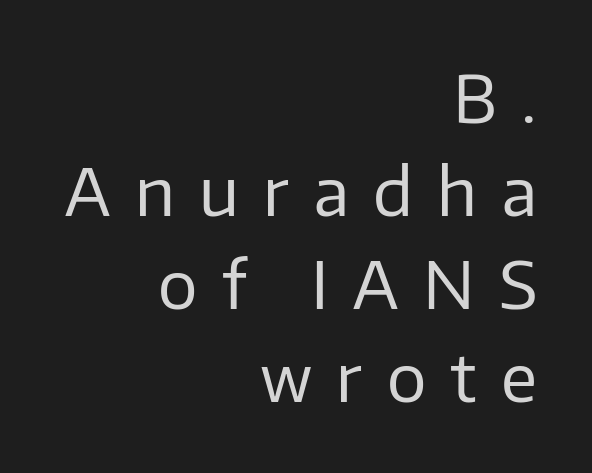
{"serif": "no", "italic": "no", "bold": "no", "weight": "regular", "width": "normal", "stroke_contrast": "low", "x_height": "medium", "monospaced": "no", "underline": "no", "align": "right", "line_spacing": "normal", "line_spacing_ratio": 1.41, "letter_spacing": "wide", "letter_spacing_em": 0.37, "glyph_px": 66}
